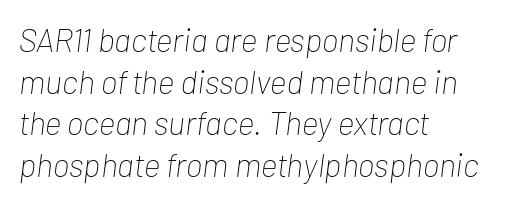
Notice how descenders clear the ascenders below comfortably — that's standard leading. You could call the tracking neutral — neither tight nor loose. These lines are set flush left with a ragged right edge. Weight: regular or lighter. The rendering uses natural spacing where letterforms have individual widths. Descenders are the only things crossing below the line.
